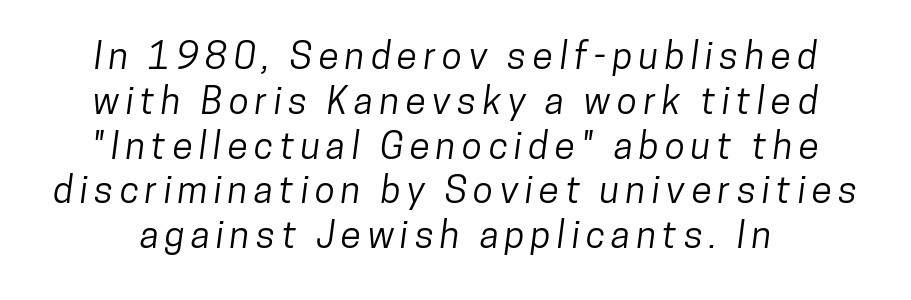
The image shows 37 px condensed sans-serif type; set line spacing 1.21x, not underlined; low stroke contrast and a medium x-height.
